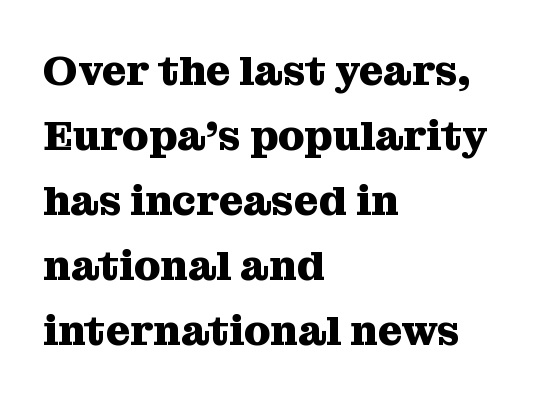
{"serif": "yes", "italic": "no", "bold": "yes", "weight": "heavy", "width": "normal", "stroke_contrast": "medium", "x_height": "medium", "monospaced": "no", "underline": "no", "align": "left", "line_spacing": "normal", "line_spacing_ratio": 1.55, "letter_spacing": "normal", "letter_spacing_em": 0.0, "glyph_px": 42}
